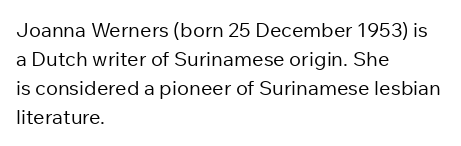
Beneath every word, the page is bare. Stems here are at most as thick as an everyday book face. When letters stand straight like this, we call the style roman or upright. This rendering leaves character spacing at its baseline value. The rendering uses a moderate line-height, typical for paragraphs.
